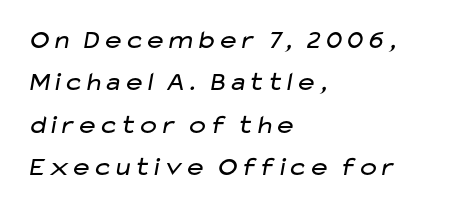
{"bold": "no", "underline": "no", "align": "left", "line_spacing": "normal", "line_spacing_ratio": 1.57, "letter_spacing": "normal", "letter_spacing_em": 0.0, "glyph_px": 27}
